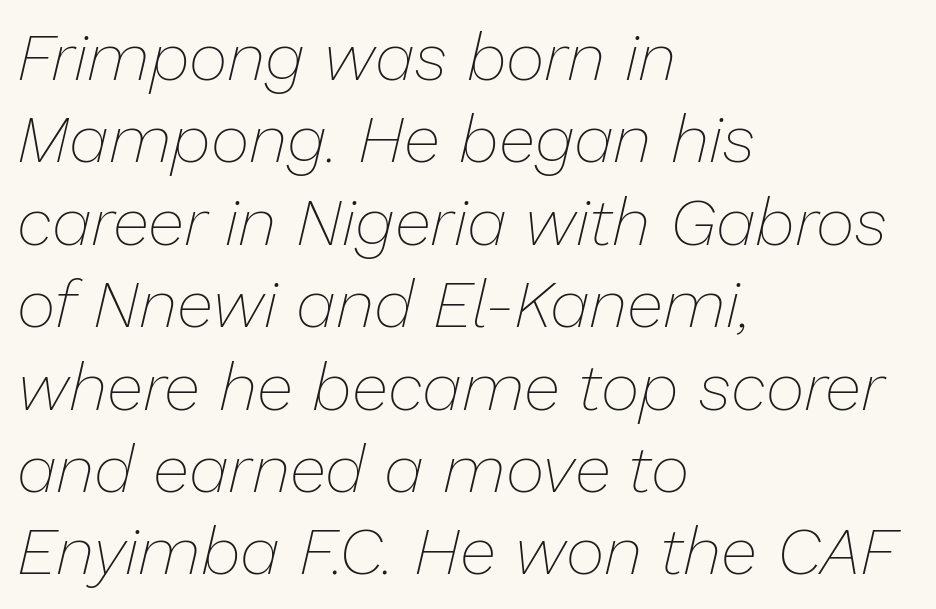
Q: Is the text bold? A: No.
Q: Is the text italic (slanted)? A: Yes, it leans right by about 13 degrees.
Q: Is the text underlined? A: No.
Q: How is the paragraph aligned? A: Left-aligned.
Q: Is the spacing between letters normal or unusually wide? A: Normal.
Q: Width (condensed, normal, or wide)? A: Normal.
Q: Stroke contrast? A: Low.
Q: x-height? A: Medium.
Q: Monospaced? A: No.
